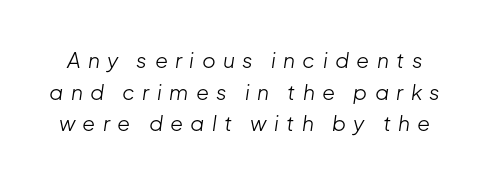
{"italic": "yes", "lean": "right", "slant_degrees": 8, "bold": "no", "underline": "no", "line_spacing": "normal", "line_spacing_ratio": 1.51, "letter_spacing": "wide", "letter_spacing_em": 0.35, "glyph_px": 21}
